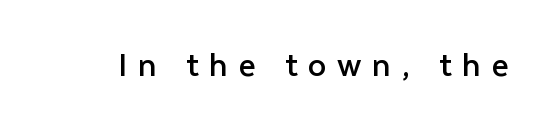
The image shows 37 px regular-weight sans-serif type, upright; set unusually wide letter spacing (+0.29 em), not underlined; low stroke contrast and a medium x-height.
